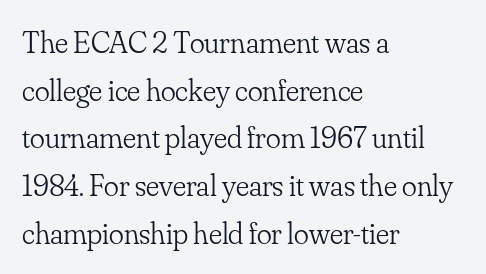
Plain, unruled lines of type. Does extra space separate the letters? No, they use regular spacing. Leading: standard. Is the block centered? No — it sits flush against the left margin. Quick note: not italic, upright.
